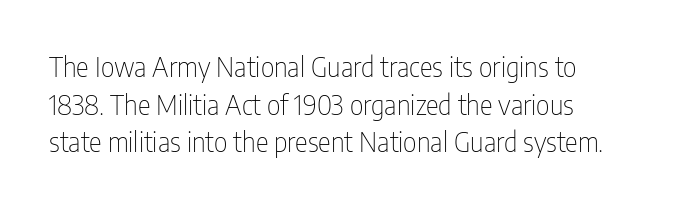
{"italic": "no", "bold": "no", "underline": "no", "align": "left", "line_spacing": "normal", "line_spacing_ratio": 1.39, "letter_spacing": "normal", "letter_spacing_em": 0.0, "glyph_px": 27}
